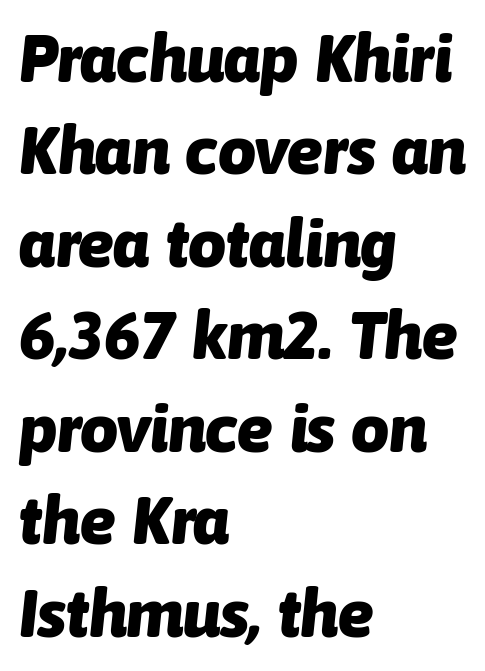
The image shows 67 px heavy type, italic (leaning right); set left-aligned, normal line spacing (1.38x), normal letter spacing, not underlined; low stroke contrast and a medium x-height.
